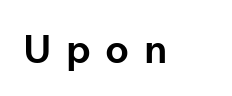
{"serif": "no", "italic": "no", "bold": "yes", "weight": "bold", "width": "normal", "stroke_contrast": "low", "x_height": "medium", "monospaced": "no", "underline": "no", "letter_spacing": "wide", "letter_spacing_em": 0.37, "glyph_px": 39}
